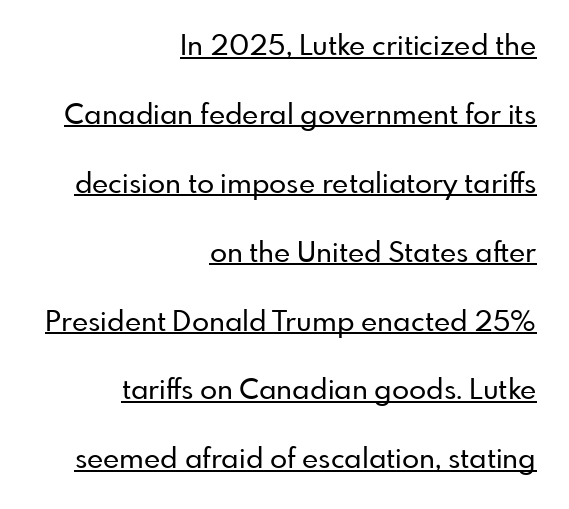
The image shows 28 px sans-serif type, upright; set right-aligned, loose line spacing (2.46x), normal letter spacing, underlined; low stroke contrast and a small x-height.
